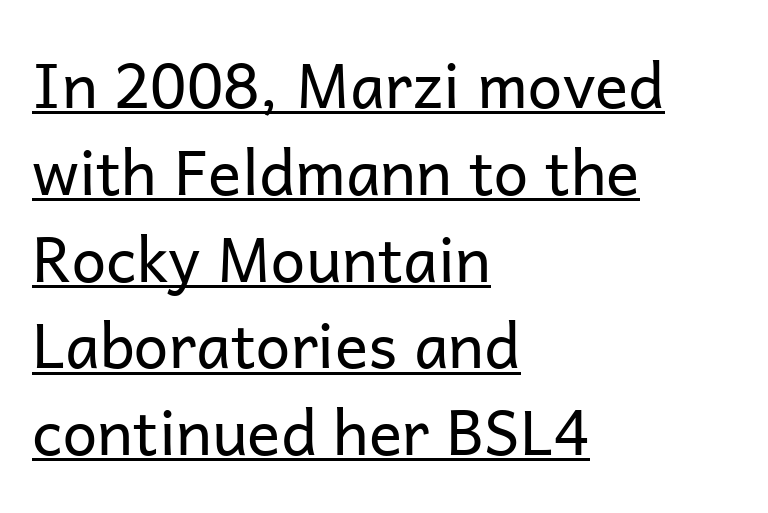
Honestly, the row spacing looks completely unremarkable. Quick note: underline on. These lines are rendered in a variable-pitch font. The face used here is a sans, in the tradition of grotesques and geometrics. These lines were composed using upright roman letters. This rendering uses left alignment, leaving the right contour irregular.
